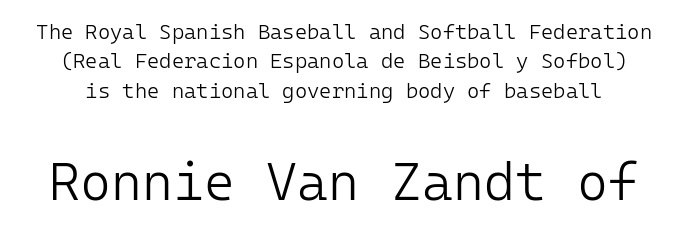
{"serif": "no", "italic": "no", "bold": "no", "weight": "light", "width": "normal", "stroke_contrast": "low", "x_height": "medium", "monospaced": "yes", "underline": "no", "line_spacing": "normal", "line_spacing_ratio": 1.4, "letter_spacing": "normal", "letter_spacing_em": 0.0, "larger_block": "second", "size_ratio": 2.52, "glyph_px": 53}
